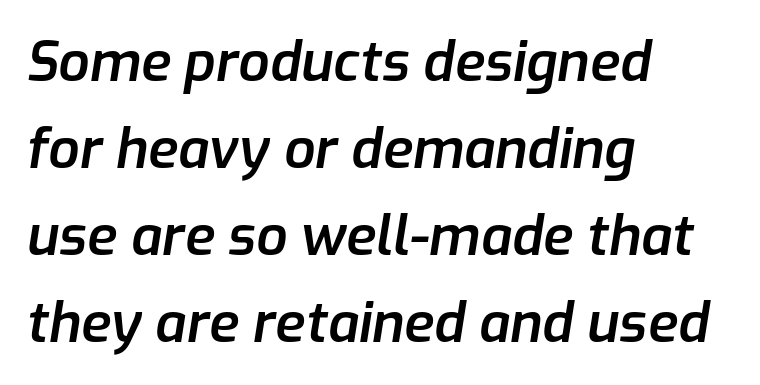
How heavy is the stroke? Medium-heavy — a semibold, shy of bold. Has an underline been added? It has not. Is there much room between lines? A standard amount, neither cramped nor airy. Reading down the block, your eye returns to a fixed left position each line. The lettering tilts uniformly, giving the passage an italic look. Standard letterfit; no display-style spreading of the glyphs.
